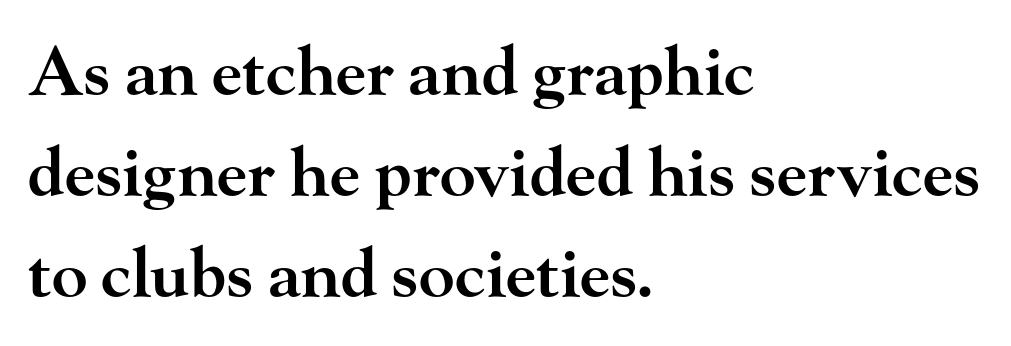
{"serif": "yes", "italic": "no", "bold": "semi", "weight": "semibold", "width": "wide", "stroke_contrast": "high", "x_height": "small", "monospaced": "no", "underline": "no", "align": "left", "line_spacing": "normal", "line_spacing_ratio": 1.51, "letter_spacing": "normal", "letter_spacing_em": 0.0, "glyph_px": 67}
